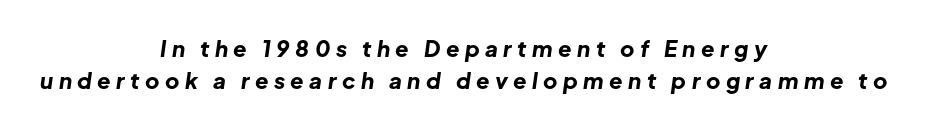
The image shows 22 px bold type, italic (leaning right); set centered, normal line spacing (1.45x), unusually wide letter spacing (+0.25 em), not underlined.
